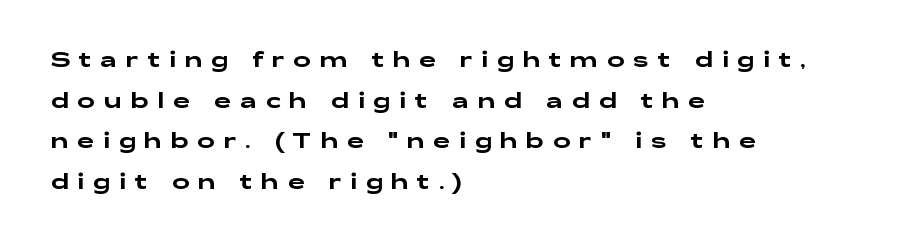
{"italic": "no", "underline": "no", "align": "left", "line_spacing": "loose", "line_spacing_ratio": 1.93, "letter_spacing": "wide", "letter_spacing_em": 0.42, "glyph_px": 21}
